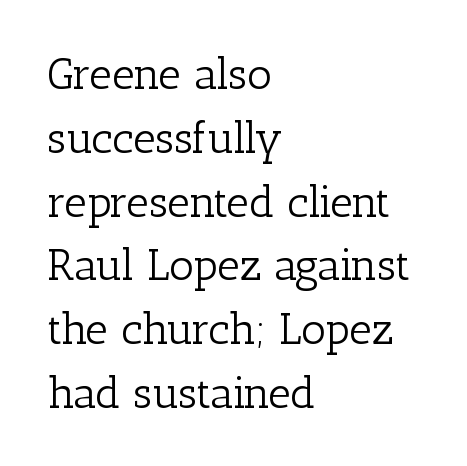
The image shows 44 px light serif type, upright; set left-aligned, normal line spacing (1.45x), normal letter spacing, not underlined; low stroke contrast and a medium x-height.
